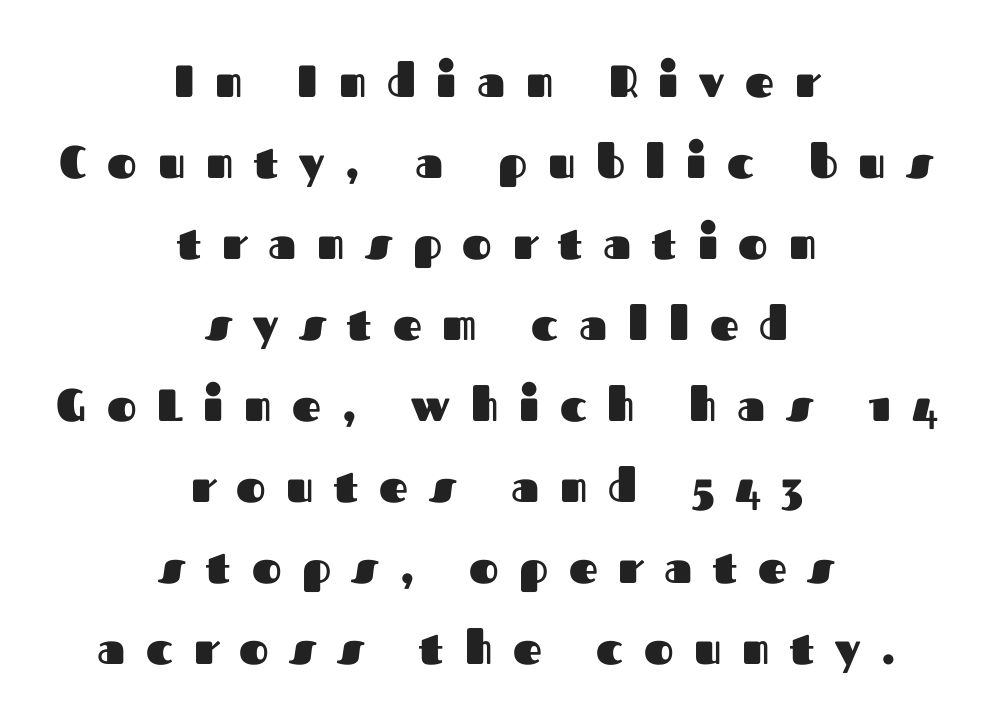
Q: Is the text bold? A: Yes.
Q: Is the text italic (slanted)? A: No, it is upright.
Q: Is the typeface a serif or a sans-serif typeface? A: Sans-serif.
Q: Is the text underlined? A: No.
Q: How is the paragraph aligned? A: Centered.
Q: Is the spacing between letters normal or unusually wide? A: Unusually wide.
Q: Width (condensed, normal, or wide)? A: Normal.
Q: Stroke contrast? A: Medium.
Q: x-height? A: Medium.
Q: Monospaced? A: No.
